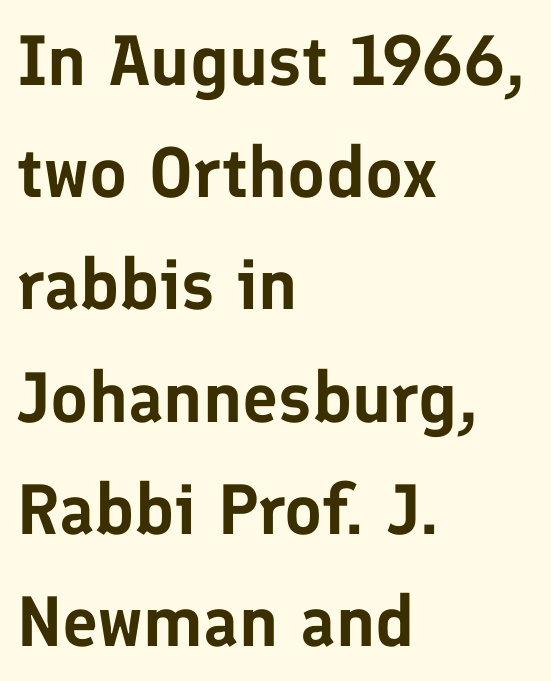
{"serif": "no", "italic": "no", "width": "normal", "stroke_contrast": "low", "x_height": "medium", "monospaced": "no", "underline": "no", "align": "left", "line_spacing": "normal", "line_spacing_ratio": 1.58, "letter_spacing": "normal", "letter_spacing_em": 0.0, "glyph_px": 71}
